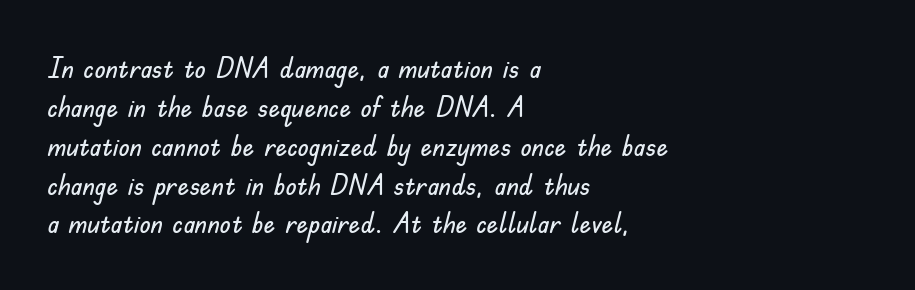
Alignment: flush left. What kind of face is this? One without serifs — a sans. Each row of text sits above clean, open space. Compared with typical paragraphs, the rows here are spaced about the same.
